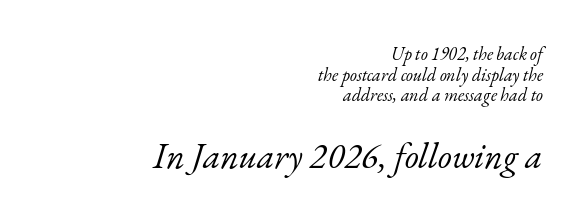
Q: Is the text bold? A: No.
Q: Is the text italic (slanted)? A: Yes, it leans right by about 17 degrees.
Q: Is the typeface a serif or a sans-serif typeface? A: Serif.
Q: Is the text underlined? A: No.
Q: How is the paragraph aligned? A: Right-aligned.
Q: Is the spacing between letters normal or unusually wide? A: Normal.
Q: Is the spacing between lines tight, normal or loose? A: Tight.
Q: Which block of text is set in a larger size, the first (top) or the second (bottom)? A: The second (bottom) one.
Q: Width (condensed, normal, or wide)? A: Normal.
Q: Stroke contrast? A: Low.
Q: x-height? A: Small.
Q: Monospaced? A: No.
